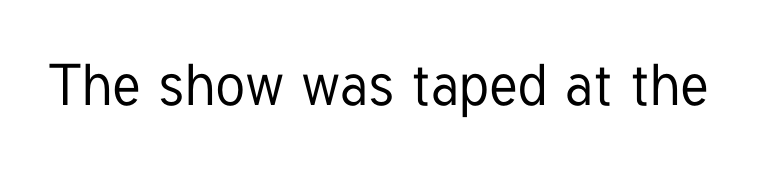
The image shows 58 px condensed sans-serif type, upright; set normal letter spacing, not underlined; low stroke contrast and a medium x-height.
